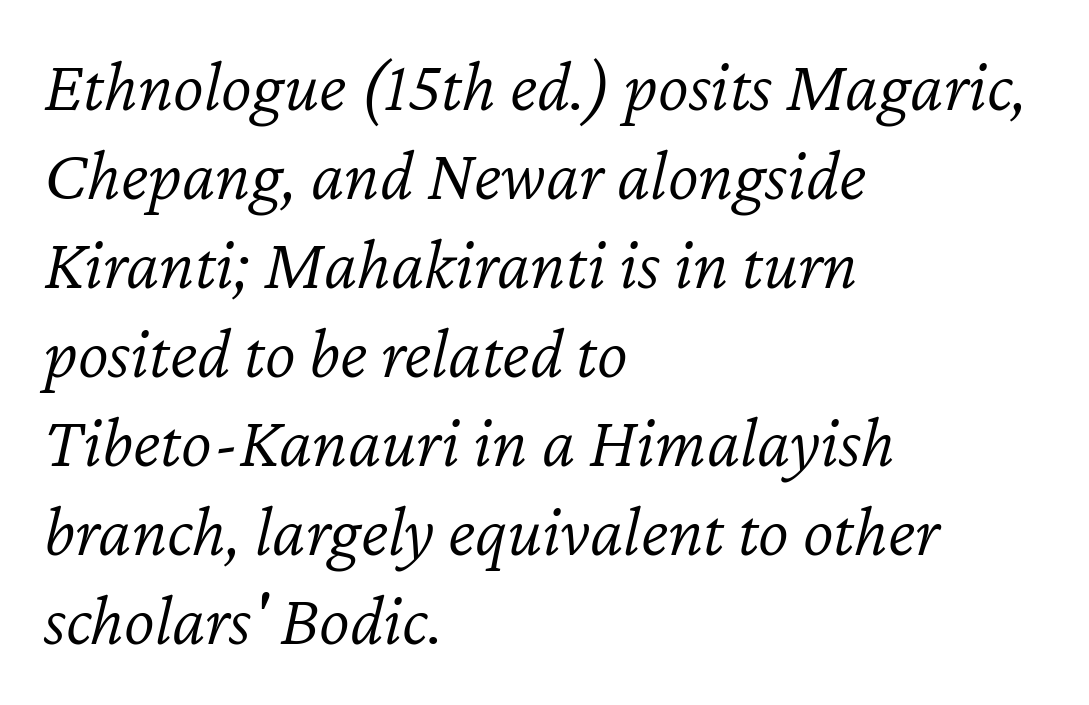
{"italic": "yes", "lean": "right", "slant_degrees": 12, "bold": "no", "weight": "light", "width": "normal", "stroke_contrast": "low", "x_height": "medium", "monospaced": "no", "underline": "no", "align": "left", "line_spacing_ratio": 1.22, "letter_spacing": "normal", "letter_spacing_em": 0.0, "glyph_px": 73}
